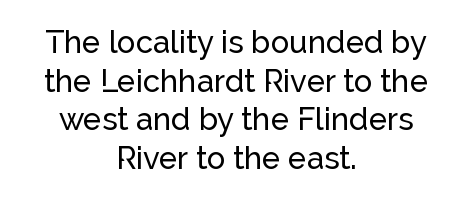
The typography opts for an upright posture over an oblique one. Each new line begins a customary step beneath the previous one. Proportional: the letters do not fall into vertical columns. In CSS terms this would be text-align: center.
